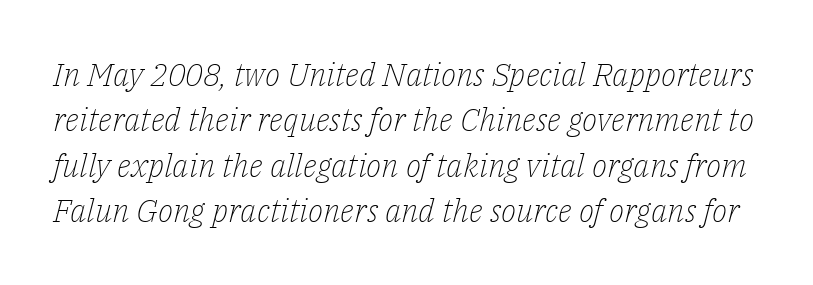
Observe the serifs anchoring each vertical stroke in this sample. Just letters on the line, the space beneath them empty. The axis of the letterforms is tilted away from vertical. No extra ink here — the face is not bold. The lines sit at an ordinary, default distance from one another. You could not count columns in this text — the font is proportionally spaced.
